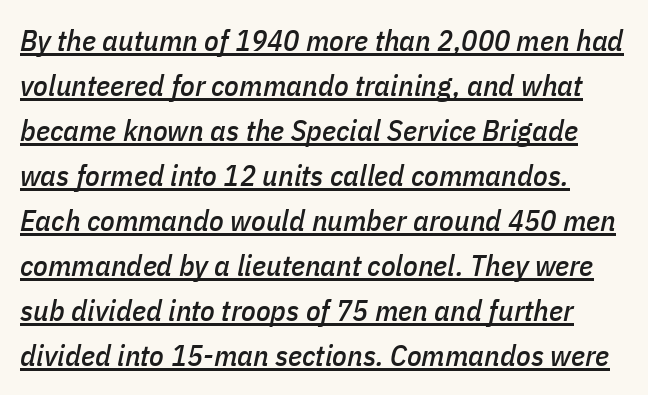
Q: Is the text italic (slanted)? A: Yes, it leans right by about 11 degrees.
Q: Is the text underlined? A: Yes.
Q: Is the spacing between letters normal or unusually wide? A: Normal.
Q: Is the spacing between lines tight, normal or loose? A: Normal.
Q: Width (condensed, normal, or wide)? A: Condensed.
Q: Stroke contrast? A: Low.
Q: x-height? A: Medium.
Q: Monospaced? A: No.
